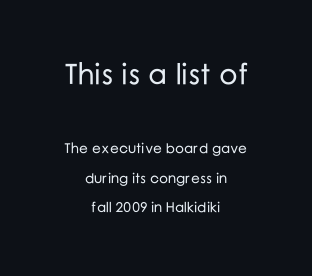
{"serif": "no", "italic": "no", "width": "normal", "stroke_contrast": "low", "x_height": "medium", "monospaced": "no", "underline": "no", "align": "center", "line_spacing": "loose", "line_spacing_ratio": 2.11, "letter_spacing": "normal", "letter_spacing_em": 0.0, "larger_block": "first", "size_ratio": 2.07, "glyph_px": 29}
